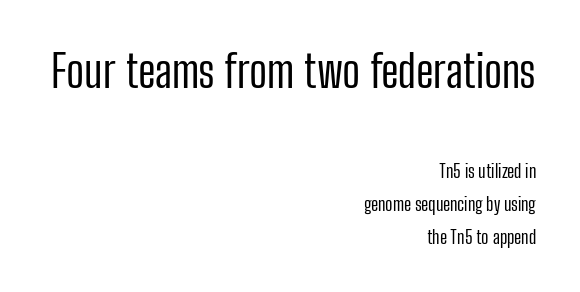
Q: Is the text bold? A: No.
Q: Is the text italic (slanted)? A: No, it is upright.
Q: Is the typeface a serif or a sans-serif typeface? A: Sans-serif.
Q: Is the text underlined? A: No.
Q: How is the paragraph aligned? A: Right-aligned.
Q: Is the spacing between letters normal or unusually wide? A: Normal.
Q: Which block of text is set in a larger size, the first (top) or the second (bottom)? A: The first (top) one.
Q: Width (condensed, normal, or wide)? A: Condensed.
Q: Stroke contrast? A: Low.
Q: x-height? A: Medium.
Q: Monospaced? A: No.
